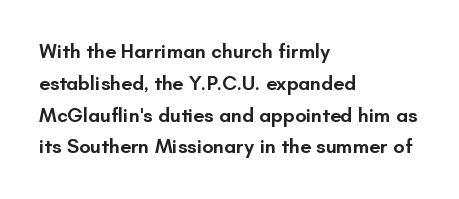
In terms of letterspacing, this is plain default setting. Words float on clear page, feet unadorned. A fair bit of extra ink — the face is semibold, not bold. One-word summary of the alignment: left. A typesetter would call this leading conventional body-copy spacing.
